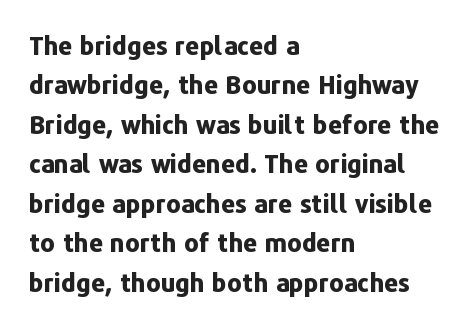
Q: Is the text bold? A: Yes.
Q: Is the text italic (slanted)? A: No, it is upright.
Q: Is the text underlined? A: No.
Q: How is the paragraph aligned? A: Left-aligned.
Q: Is the spacing between letters normal or unusually wide? A: Normal.
Q: Is the spacing between lines tight, normal or loose? A: Normal.
